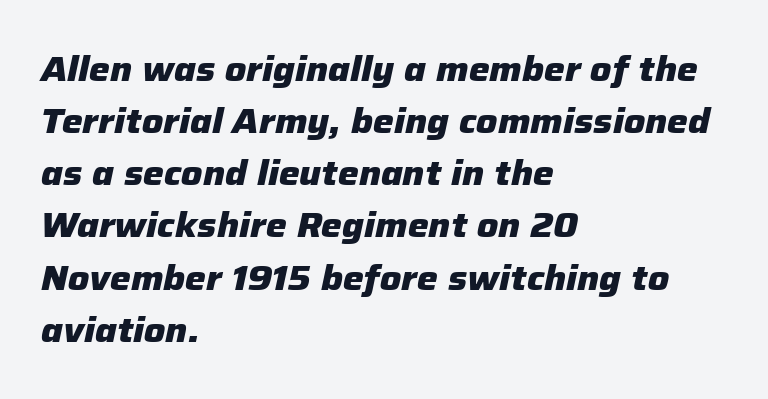
{"italic": "yes", "lean": "right", "slant_degrees": 12, "bold": "yes", "weight": "heavy", "width": "normal", "stroke_contrast": "low", "x_height": "medium", "monospaced": "no", "underline": "no", "align": "left", "line_spacing": "normal", "line_spacing_ratio": 1.49, "letter_spacing": "normal", "letter_spacing_em": 0.0, "glyph_px": 35}
